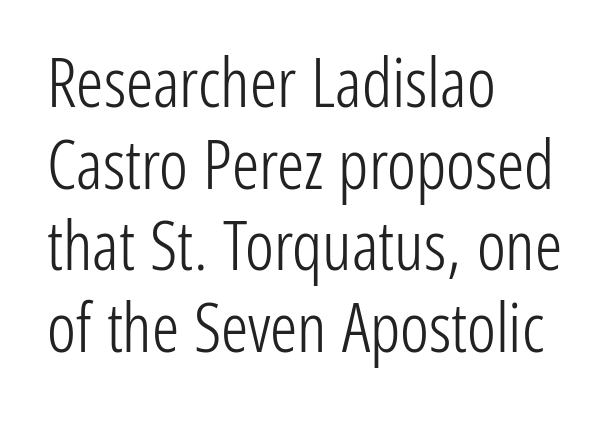
The image shows 68 px light, condensed sans-serif type, upright; set left-aligned, line spacing 1.2x, normal letter spacing, not underlined; low stroke contrast and a medium x-height.
